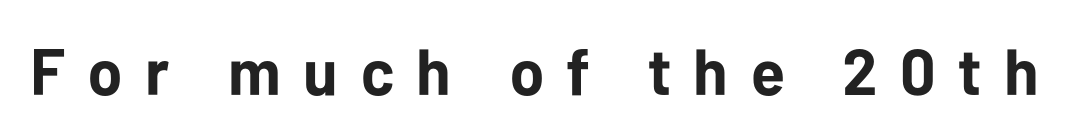
Looks like regular typesetting: each glyph gets only the width it needs. On the weight axis this lands at bold, roughly 700. Plain, unruled lines of type. The rendering shows plain stroke endings on the letterforms — a sans-serif design. Italic? Not at all — the glyphs are vertical. The type is letterspaced generously, with wide tracking.
